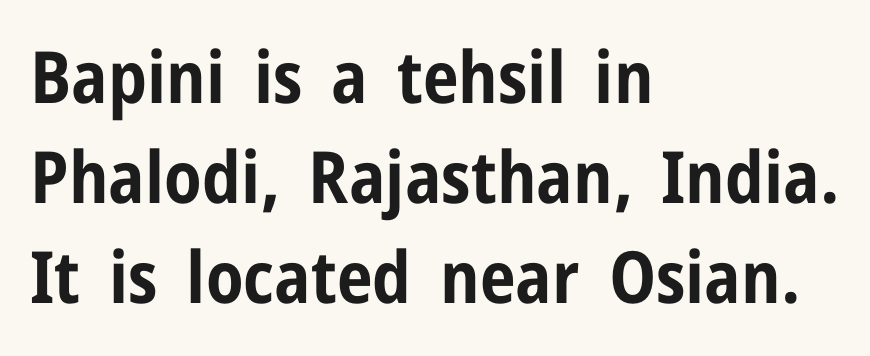
{"serif": "no", "italic": "no", "bold": "yes", "weight": "bold", "width": "condensed", "stroke_contrast": "low", "x_height": "medium", "monospaced": "no", "underline": "no", "align": "left", "line_spacing": "normal", "line_spacing_ratio": 1.39, "letter_spacing": "normal", "letter_spacing_em": 0.0, "glyph_px": 72}
